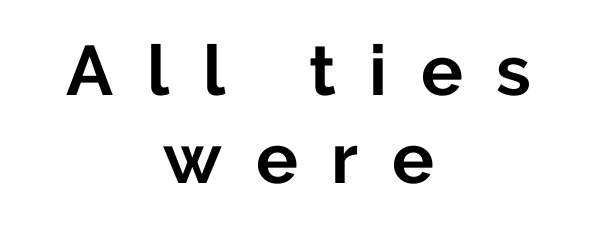
Notice how the passage keeps no hard edge, just a central spine. The passage shown is not underscored anywhere. Set as a true bold cut, around the 700 mark. How would I describe the line gaps? Plain and ordinary. Font category for this specimen: sans-serif.
